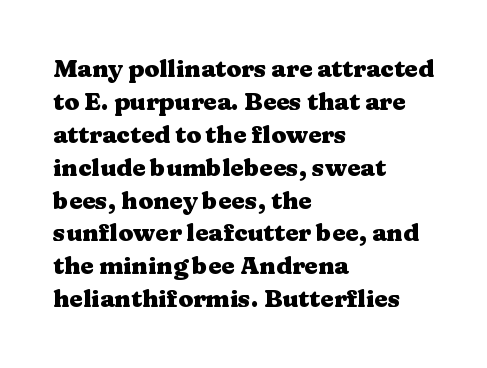
Q: Is the text bold? A: Yes.
Q: Is the text italic (slanted)? A: No, it is upright.
Q: Is the text underlined? A: No.
Q: How is the paragraph aligned? A: Left-aligned.
Q: Is the spacing between letters normal or unusually wide? A: Normal.
Q: Is the spacing between lines tight, normal or loose? A: Normal.
